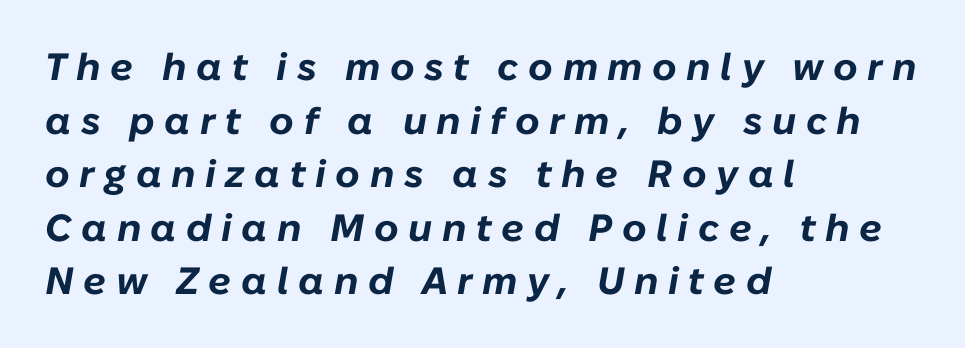
The image shows 38 px bold type, italic (leaning right); set left-aligned, normal line spacing (1.41x), unusually wide letter spacing (+0.25 em), not underlined; low stroke contrast and a medium x-height.
